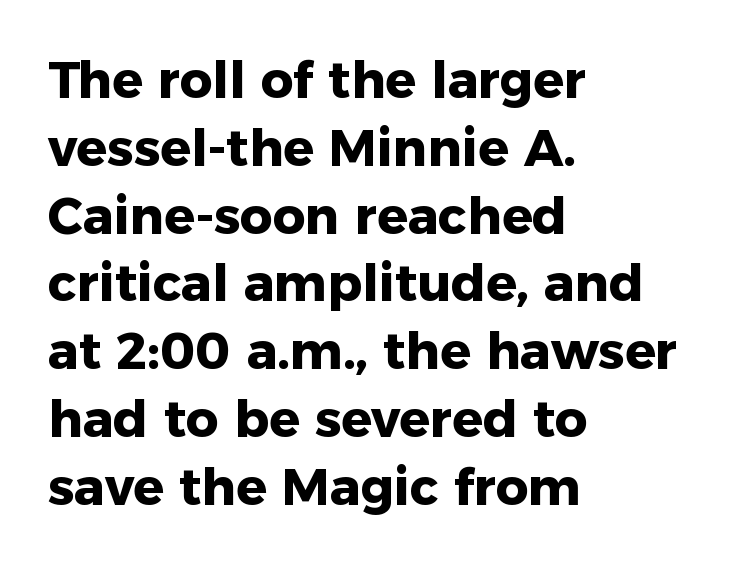
The image shows 51 px heavy sans-serif type, upright; set left-aligned, normal line spacing (1.33x), normal letter spacing, not underlined; low stroke contrast and a medium x-height.
